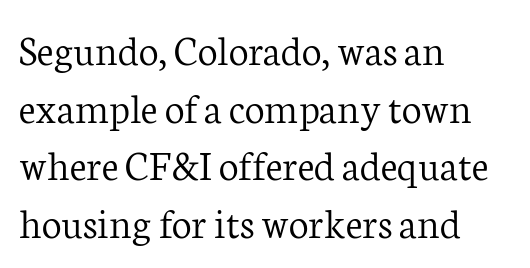
{"serif": "yes", "italic": "no", "bold": "no", "weight": "light", "width": "normal", "stroke_contrast": "low", "x_height": "medium", "monospaced": "no", "underline": "no", "align": "left", "line_spacing": "normal", "line_spacing_ratio": 1.31, "letter_spacing": "normal", "letter_spacing_em": 0.0, "glyph_px": 44}
